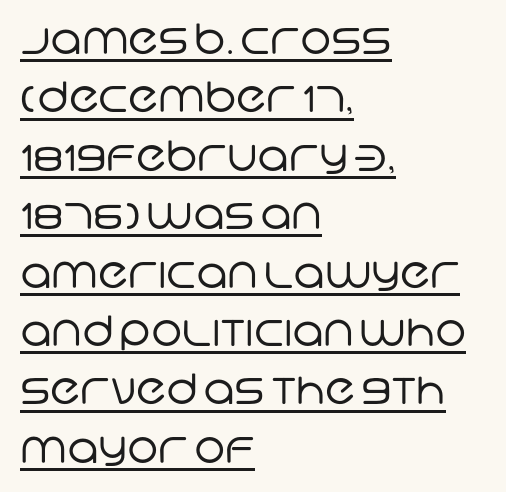
{"serif": "no", "bold": "no", "weight": "regular", "width": "normal", "stroke_contrast": "low", "x_height": "large", "monospaced": "no", "underline": "yes", "align": "left", "line_spacing": "normal", "line_spacing_ratio": 1.39, "letter_spacing": "normal", "letter_spacing_em": 0.0, "glyph_px": 42}
